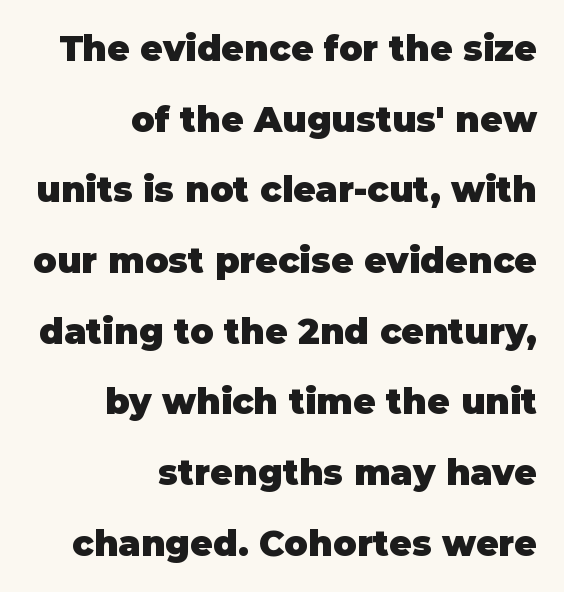
Q: Is the text bold? A: Yes.
Q: Is the text italic (slanted)? A: No, it is upright.
Q: Is the typeface a serif or a sans-serif typeface? A: Sans-serif.
Q: Is the text underlined? A: No.
Q: How is the paragraph aligned? A: Right-aligned.
Q: Is the spacing between letters normal or unusually wide? A: Normal.
Q: Is the spacing between lines tight, normal or loose? A: Loose.
Q: Width (condensed, normal, or wide)? A: Normal.
Q: Stroke contrast? A: Low.
Q: x-height? A: Large.
Q: Monospaced? A: No.
